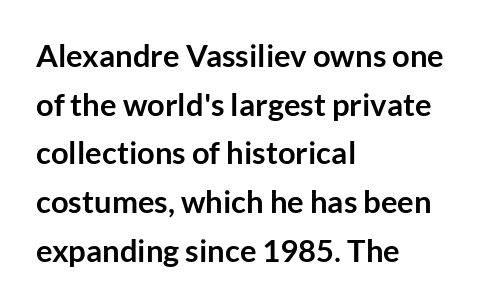
Underline: absent. Leading: standard. I'd call this a sans setting — the letters go barefoot. A typesetter would mark this as roman, not italic. Caption: bold face, heavy strokes. The passage is arranged the way most books set body copy — flush left.
